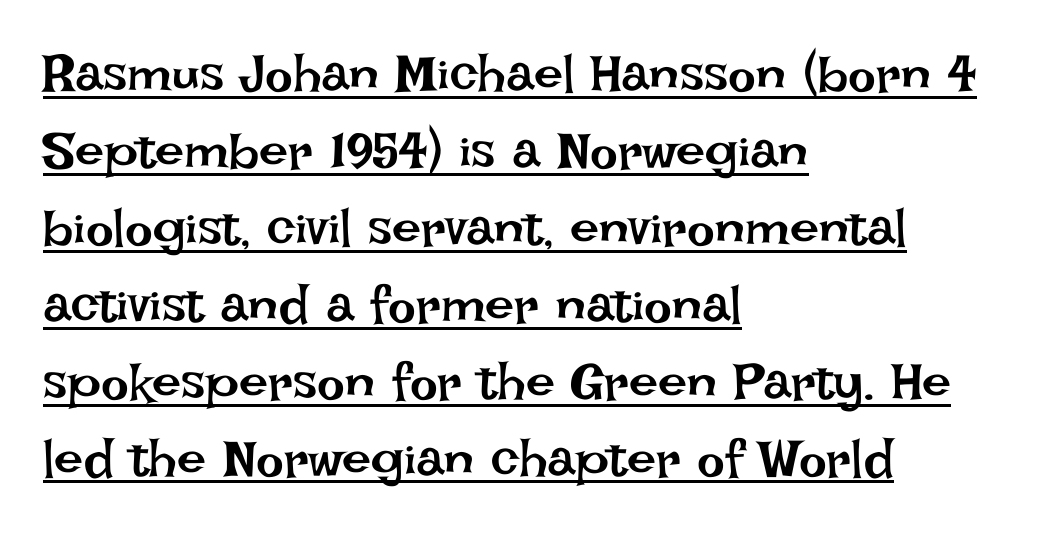
Style check: upright. The letterforms sit shoulder to shoulder at normal distance. The rendered words wear a rule along their underside. These lines are rendered in a variable-pitch font. Weight: not bold — regular or lighter.
